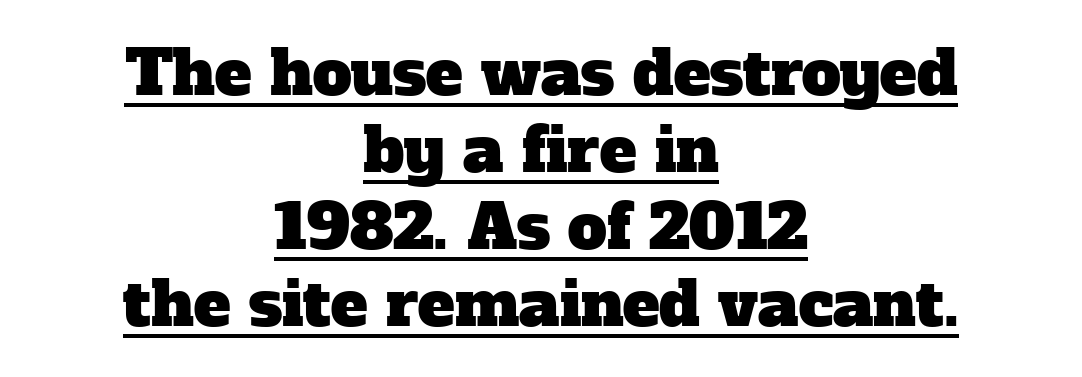
These lines are centered, leaving both edges ragged. Glance below the letters and you will spot a drawn line. Here the glyphs are tracked normally, forming tight word shapes. The face used here is seriffed, in the tradition of book romans. This sample has the flowing, uneven cadence of proportional lettering.
